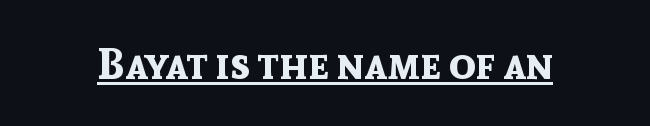
Q: Is the text bold? A: Yes.
Q: Is the text italic (slanted)? A: No, it is upright.
Q: Is the typeface a serif or a sans-serif typeface? A: Sans-serif.
Q: Is the text underlined? A: Yes.
Q: Is the spacing between letters normal or unusually wide? A: Normal.
Q: Width (condensed, normal, or wide)? A: Normal.
Q: x-height? A: Medium.
Q: Monospaced? A: No.
